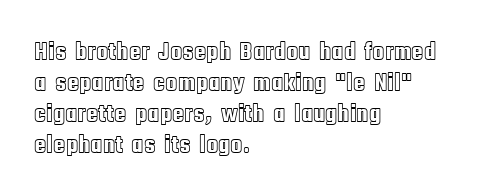
Q: Is the text italic (slanted)? A: No, it is upright.
Q: Is the text underlined? A: No.
Q: How is the paragraph aligned? A: Left-aligned.
Q: Is the spacing between letters normal or unusually wide? A: Normal.
